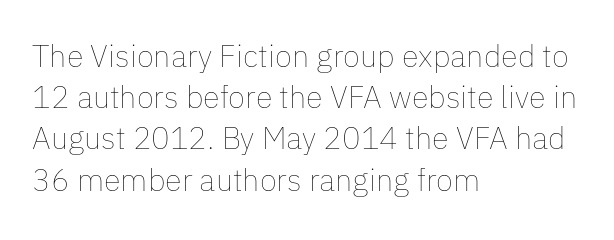
Q: Is the text bold? A: No.
Q: Is the text italic (slanted)? A: No, it is upright.
Q: Is the text underlined? A: No.
Q: How is the paragraph aligned? A: Left-aligned.
Q: Is the spacing between letters normal or unusually wide? A: Normal.
Q: Is the spacing between lines tight, normal or loose? A: Normal.
Q: Width (condensed, normal, or wide)? A: Normal.
Q: Stroke contrast? A: Low.
Q: x-height? A: Medium.
Q: Monospaced? A: No.
